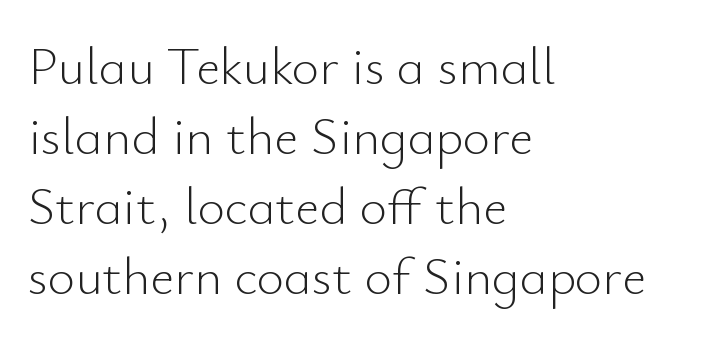
Q: Is the text bold? A: No.
Q: Is the text italic (slanted)? A: No, it is upright.
Q: Is the typeface a serif or a sans-serif typeface? A: Sans-serif.
Q: Is the text underlined? A: No.
Q: How is the paragraph aligned? A: Left-aligned.
Q: Is the spacing between letters normal or unusually wide? A: Normal.
Q: Is the spacing between lines tight, normal or loose? A: Normal.
Q: Width (condensed, normal, or wide)? A: Normal.
Q: Stroke contrast? A: Low.
Q: x-height? A: Small.
Q: Monospaced? A: No.
